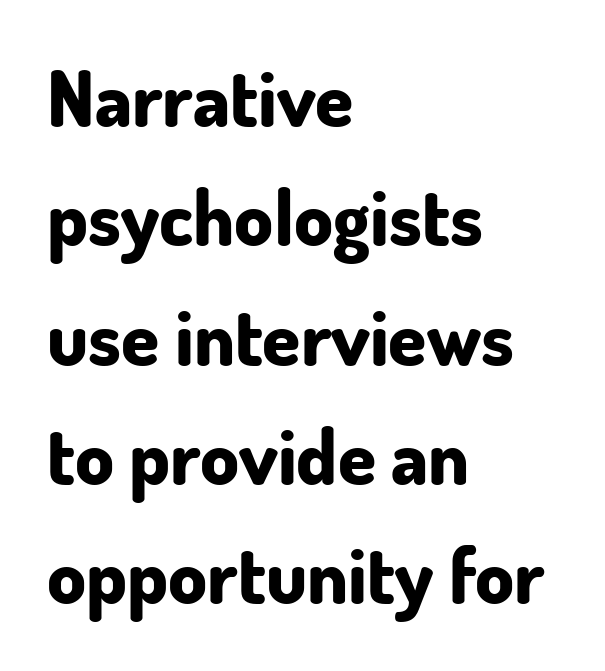
The rag falls on the right side of this text block. Quick note: underline off. This sample uses plain, unmodified letter spacing. Looks like regular typesetting: each glyph gets only the width it needs. Stroke thickness is high; the sample reads as a true bold. These lines are composed in type without serifs.
